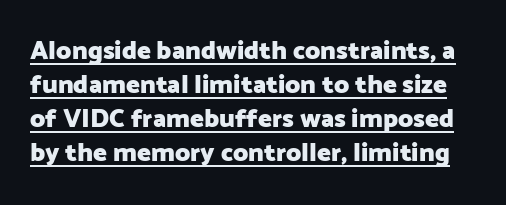
Q: Is the text bold? A: Yes.
Q: Is the text italic (slanted)? A: No, it is upright.
Q: Is the text underlined? A: Yes.
Q: Is the spacing between letters normal or unusually wide? A: Normal.
Q: Is the spacing between lines tight, normal or loose? A: Normal.
